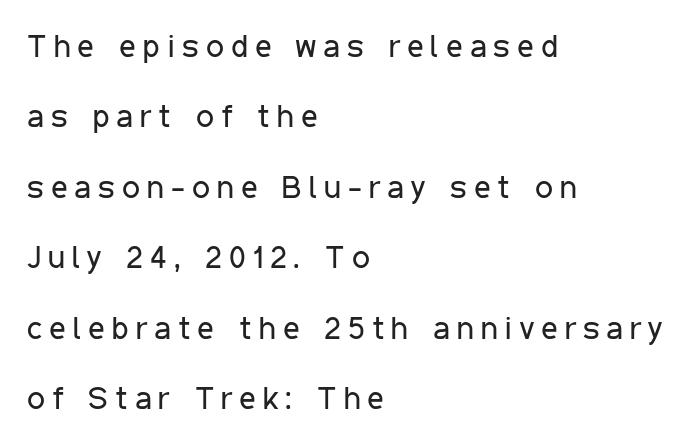
Each stroke keeps to a modest, everyday thickness or less. Does extra space separate the letters? Yes, quite a lot of it. Check where the strokes stop: nothing finishes them off — pure sans. A student would call this left alignment; a typographer would say flush left, rag right. Each row of text sits above clean, open space.
